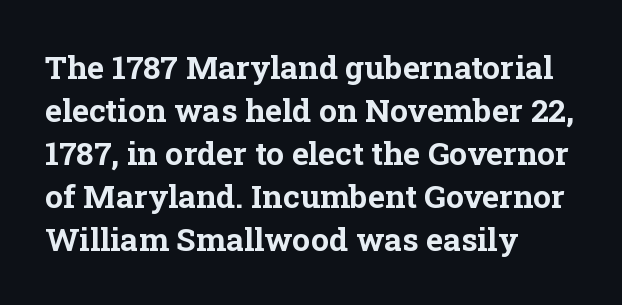
Q: Is the text bold? A: Yes.
Q: Is the text italic (slanted)? A: No, it is upright.
Q: Is the typeface a serif or a sans-serif typeface? A: Serif.
Q: Is the text underlined? A: No.
Q: How is the paragraph aligned? A: Left-aligned.
Q: Is the spacing between letters normal or unusually wide? A: Normal.
Q: Is the spacing between lines tight, normal or loose? A: Normal.
Q: Width (condensed, normal, or wide)? A: Normal.
Q: Stroke contrast? A: Low.
Q: x-height? A: Medium.
Q: Monospaced? A: No.
